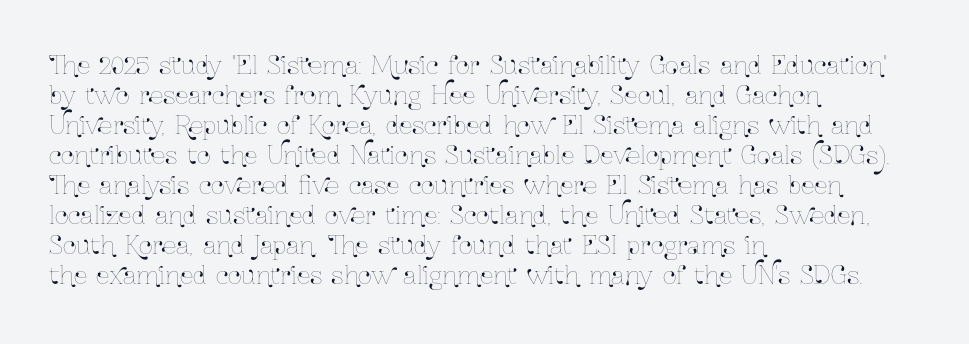
The image shows 24 px text type, upright; set left-aligned, normal line spacing (1.25x), normal letter spacing, not underlined.
